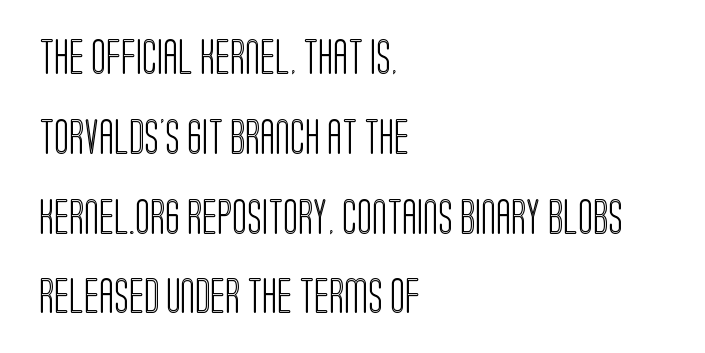
Q: Is the text italic (slanted)? A: No, it is upright.
Q: Is the text underlined? A: No.
Q: How is the paragraph aligned? A: Left-aligned.
Q: Is the spacing between letters normal or unusually wide? A: Normal.
Q: Is the spacing between lines tight, normal or loose? A: Loose.
Q: Width (condensed, normal, or wide)? A: Condensed.
Q: x-height? A: Large.
Q: Monospaced? A: No.
